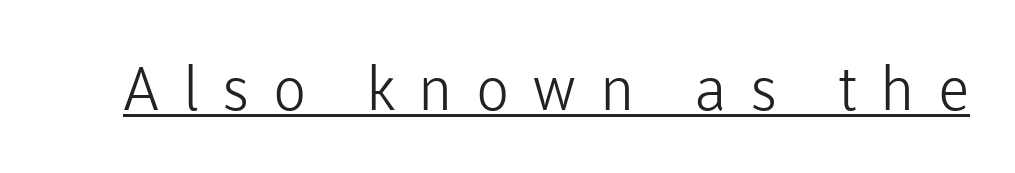
On a weight scale, this lands at 450 or below. Spacing verdict: proportional, widths tailored to each character. This is the regular roman posture of the typeface. Classification — sans serif.
